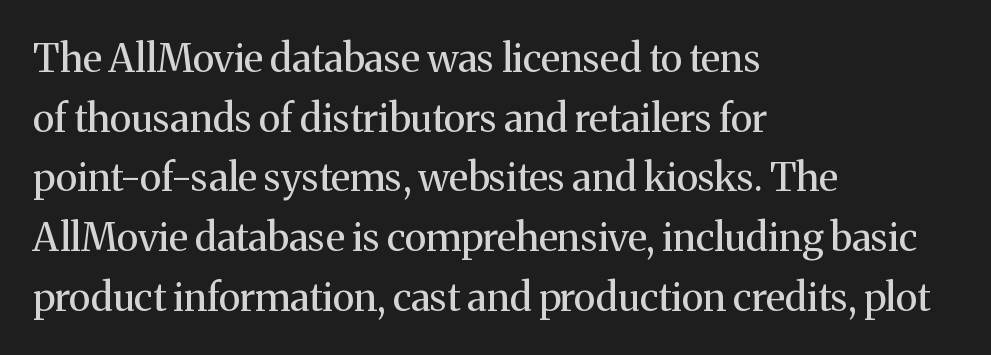
The foot of each line stays bare and open. The font is comparable to plain body text, perhaps lighter. Is this a fixed-width face? No — the glyphs have proportional, varying widths. The rendering anchors every line to the left-hand side. The letterforms sit shoulder to shoulder at normal distance.
